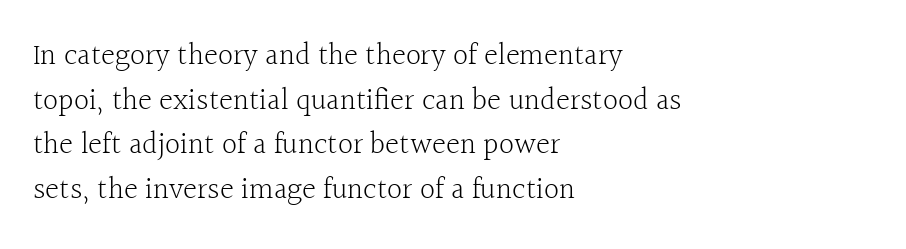
Q: Is the text bold? A: No.
Q: Is the text italic (slanted)? A: No, it is upright.
Q: Is the typeface a serif or a sans-serif typeface? A: Serif.
Q: Is the text underlined? A: No.
Q: How is the paragraph aligned? A: Left-aligned.
Q: Is the spacing between letters normal or unusually wide? A: Normal.
Q: Is the spacing between lines tight, normal or loose? A: Normal.
Q: Width (condensed, normal, or wide)? A: Normal.
Q: x-height? A: Medium.
Q: Monospaced? A: No.
